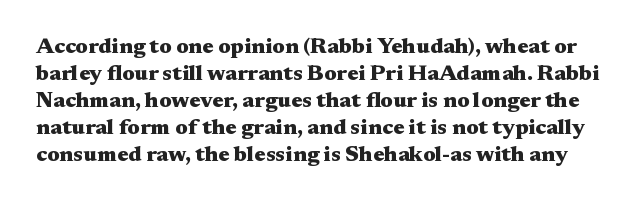
{"italic": "no", "bold": "yes", "underline": "no", "line_spacing_ratio": 1.23, "letter_spacing": "normal", "letter_spacing_em": 0.0, "glyph_px": 22}
